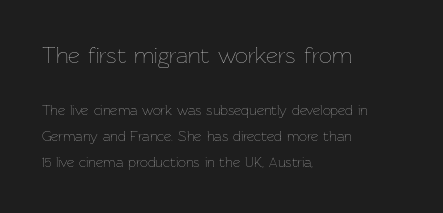
Spacing between characters is what you'd get straight out of the box. The passage shown is not bold in any degree. Anything drawn beneath the words? Only blank space. The axis of the letterforms is exactly vertical. Reading down the block, your eye returns to a fixed left position each line. The rendering shrinks the type as you move from the upper chunk to the lower.
